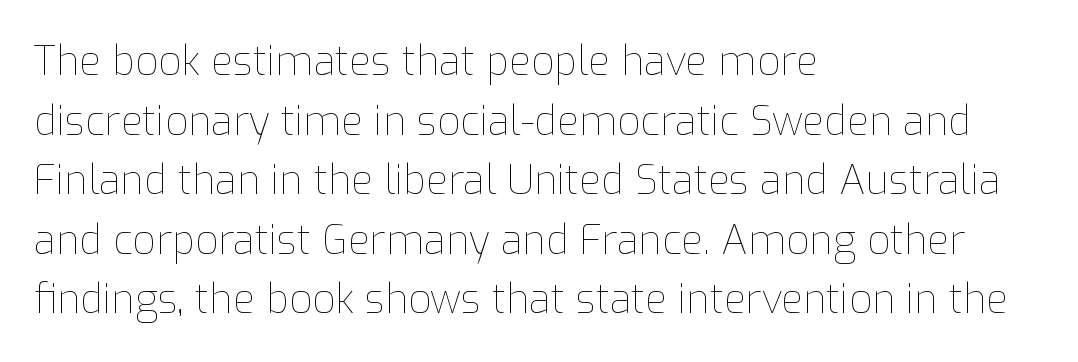
Rows of type keep a routine distance in the vertical direction. The letters look calm and open, with moderate or lighter stems. A typesetter would mark this as roman, not italic. Honestly, there is no underline to notice here at all. The letters advance in unequal steps, a hallmark of proportional type.
